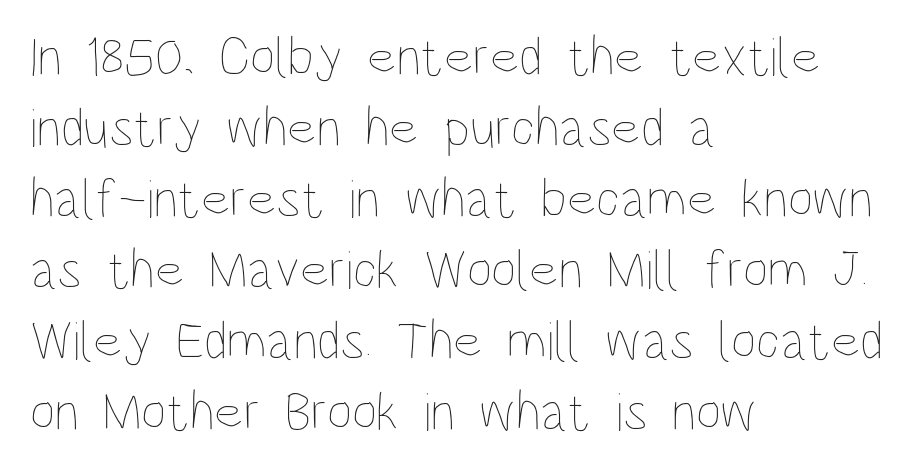
{"italic": "no", "bold": "no", "weight": "thin", "width": "condensed", "stroke_contrast": "low", "x_height": "large", "monospaced": "no", "underline": "no", "align": "left", "line_spacing": "normal", "line_spacing_ratio": 1.29, "letter_spacing": "normal", "letter_spacing_em": 0.0, "glyph_px": 55}
